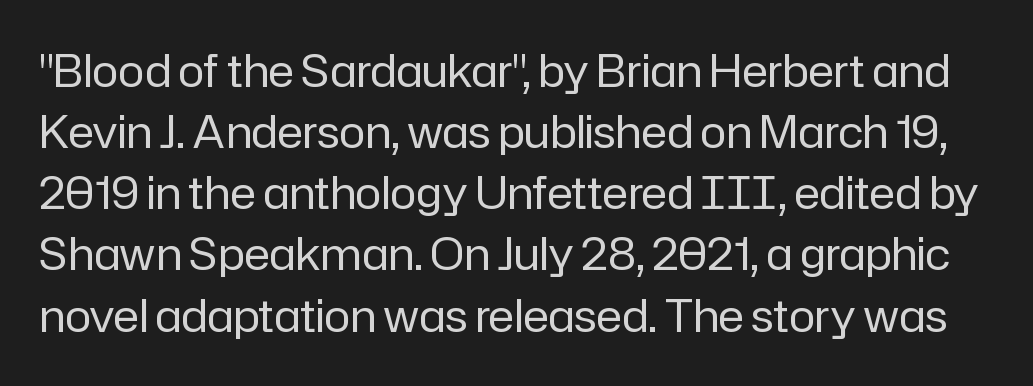
Q: Is the text bold? A: No.
Q: Is the text italic (slanted)? A: No, it is upright.
Q: Is the typeface a serif or a sans-serif typeface? A: Sans-serif.
Q: Is the text underlined? A: No.
Q: Is the spacing between letters normal or unusually wide? A: Normal.
Q: Is the spacing between lines tight, normal or loose? A: Normal.
Q: Width (condensed, normal, or wide)? A: Normal.
Q: Stroke contrast? A: Low.
Q: x-height? A: Medium.
Q: Monospaced? A: No.
